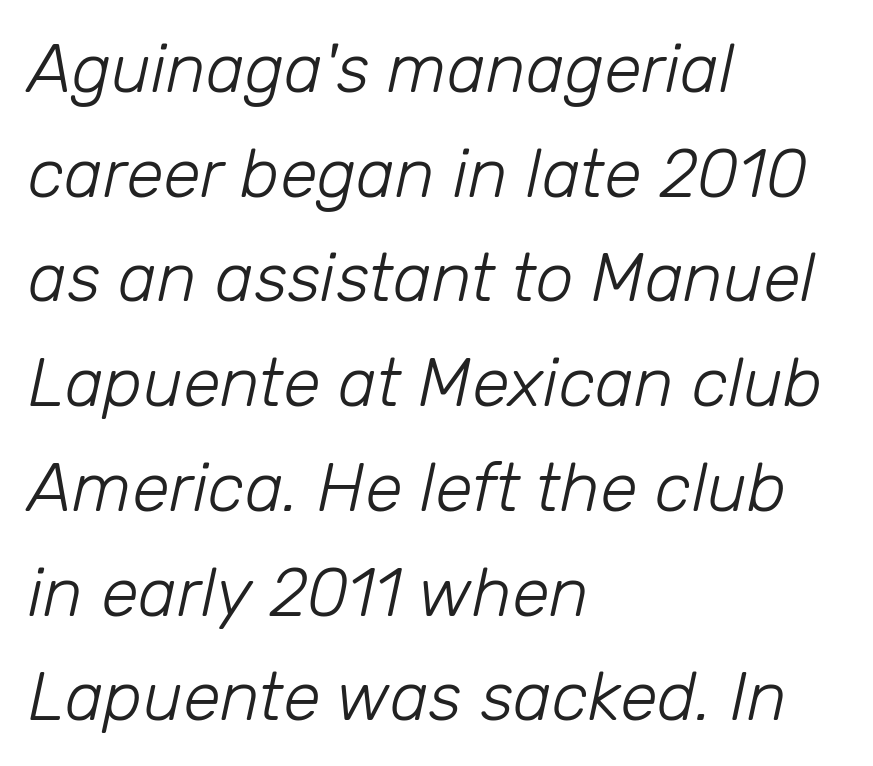
The image shows 68 px light type, italic (leaning right); set left-aligned, normal line spacing (1.54x), normal letter spacing, not underlined; low stroke contrast and a medium x-height.
